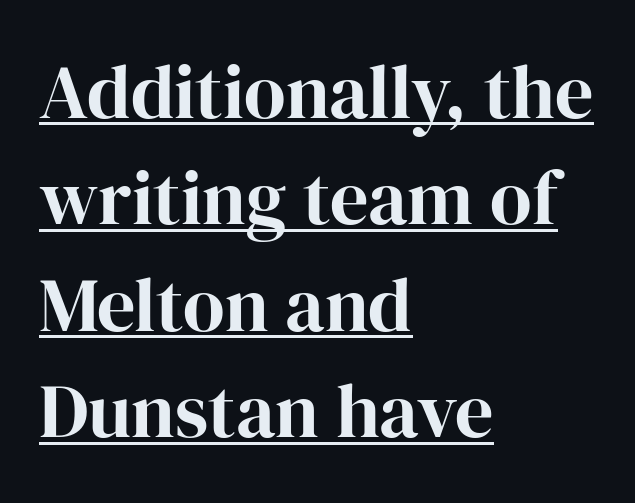
Looks like regular typesetting: each glyph gets only the width it needs. Regarding leading, the lines here are spaced in the standard way. You can see a thin bar hugging the bottom of the glyphs. The paragraph has a hard left edge and a soft right edge. Standard letterfit; no display-style spreading of the glyphs. Font category for this specimen: serif.
